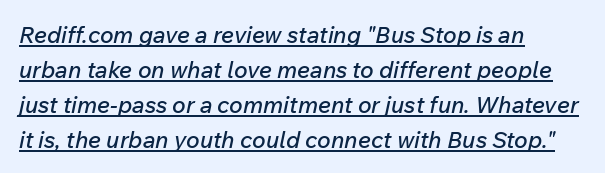
{"italic": "yes", "lean": "right", "slant_degrees": 12, "underline": "yes", "align": "left", "line_spacing": "normal", "line_spacing_ratio": 1.52, "letter_spacing": "normal", "letter_spacing_em": 0.0, "glyph_px": 23}
